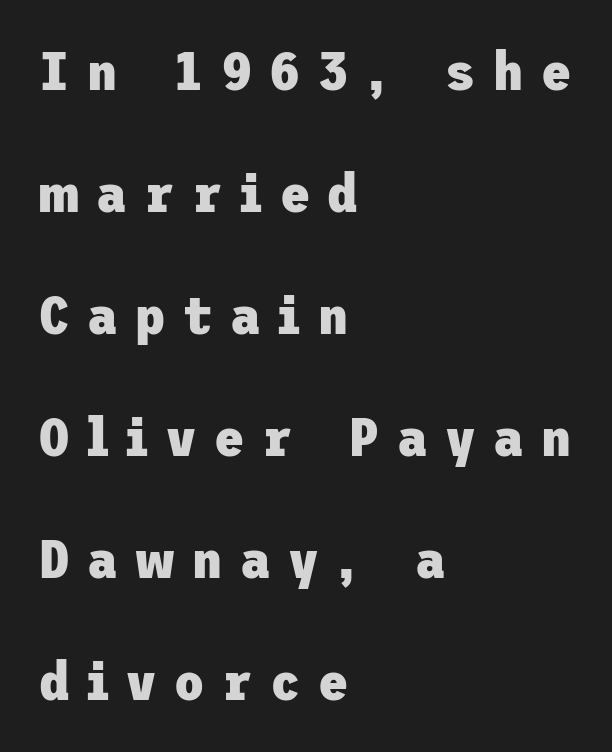
{"serif": "no", "italic": "no", "bold": "yes", "weight": "heavy", "width": "normal", "stroke_contrast": "low", "x_height": "medium", "underline": "no", "align": "left", "line_spacing": "loose", "line_spacing_ratio": 2.22, "letter_spacing": "wide", "letter_spacing_em": 0.32, "glyph_px": 55}
